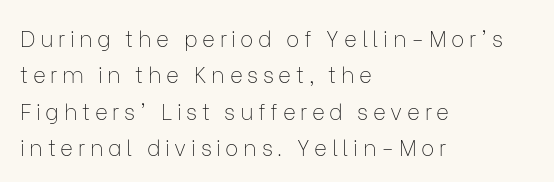
The image shows 22 px text type, upright; set left-aligned, normal line spacing (1.65x), unusually wide letter spacing (+0.21 em), not underlined.
